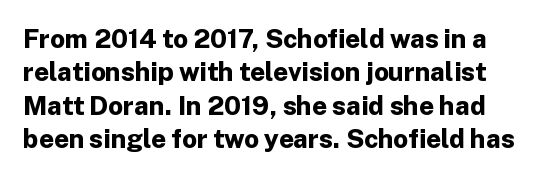
The image shows 26 px bold type, upright; set normal line spacing (1.28x), normal letter spacing, not underlined.
